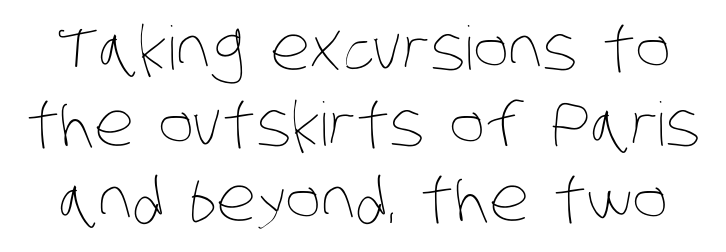
The image shows 60 px thin, condensed type; set normal line spacing (1.26x), normal letter spacing, not underlined; low stroke contrast and a large x-height.
